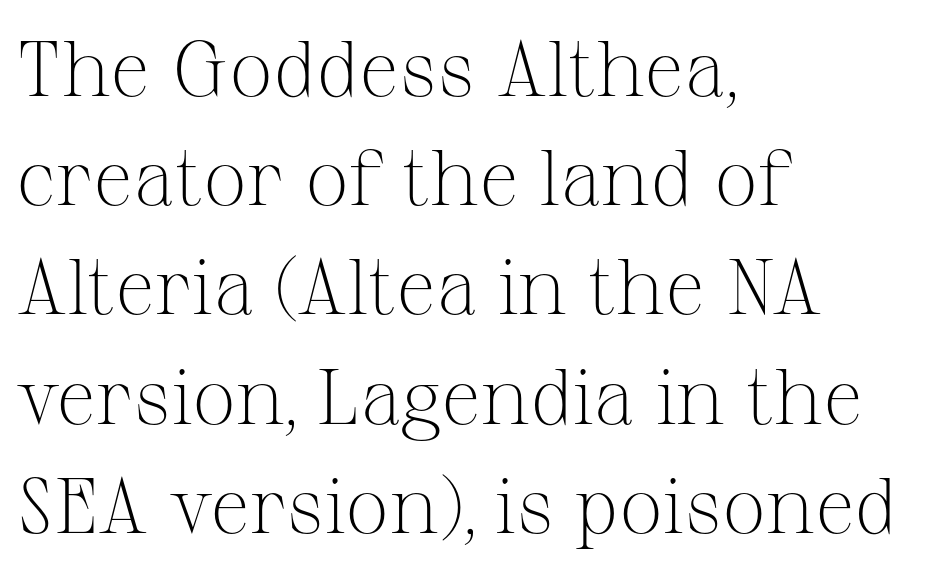
{"serif": "yes", "italic": "no", "bold": "no", "weight": "light", "width": "normal", "stroke_contrast": "medium", "x_height": "medium", "monospaced": "no", "underline": "no", "align": "left", "line_spacing": "normal", "line_spacing_ratio": 1.4, "letter_spacing": "normal", "letter_spacing_em": 0.0, "glyph_px": 78}
